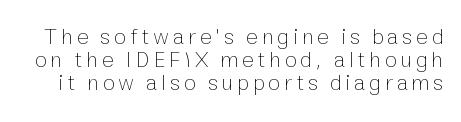
What's the leading like? Squeezed, with rows nearly overlapping. In terms of posture, this sample is upright. Type without underlining. The letterforms sit at book weight or below.
